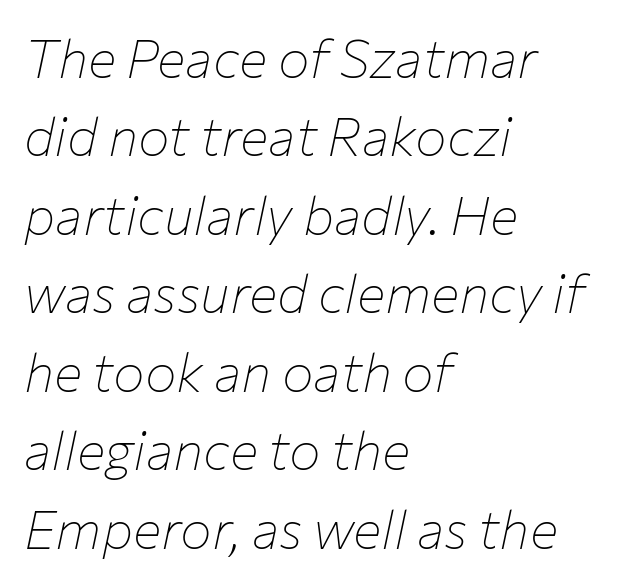
One glance says typical: line gaps are just what's usual. The font sits on the lighter half of the weight spectrum, regular included. Varying glyph widths throughout — classic text-font behaviour. The horizontal fit of the characters is conventional and even. Has an underline been added? It has not.
